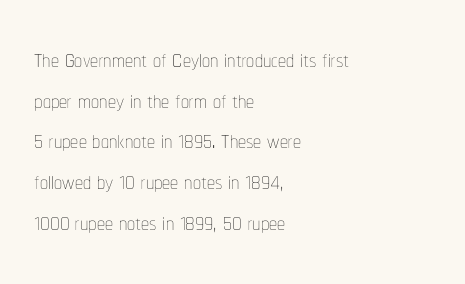
Q: Is the text bold? A: No.
Q: Is the text italic (slanted)? A: No, it is upright.
Q: Is the text underlined? A: No.
Q: How is the paragraph aligned? A: Left-aligned.
Q: Is the spacing between letters normal or unusually wide? A: Normal.
Q: Is the spacing between lines tight, normal or loose? A: Normal.
Q: Width (condensed, normal, or wide)? A: Condensed.
Q: Stroke contrast? A: Low.
Q: x-height? A: Medium.
Q: Monospaced? A: No.
